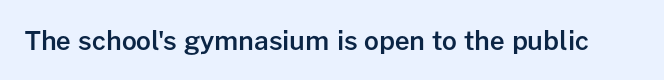
Q: Is the text bold? A: Semi-bold.
Q: Is the text italic (slanted)? A: No, it is upright.
Q: Is the text underlined? A: No.
Q: Is the spacing between letters normal or unusually wide? A: Normal.
